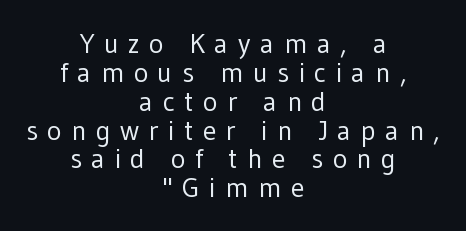
Q: Is the text bold? A: No.
Q: Is the text italic (slanted)? A: No, it is upright.
Q: Is the typeface a serif or a sans-serif typeface? A: Sans-serif.
Q: Is the text underlined? A: No.
Q: How is the paragraph aligned? A: Centered.
Q: Is the spacing between letters normal or unusually wide? A: Unusually wide.
Q: Is the spacing between lines tight, normal or loose? A: Tight.
Q: Width (condensed, normal, or wide)? A: Normal.
Q: Stroke contrast? A: Low.
Q: x-height? A: Medium.
Q: Monospaced? A: No.
